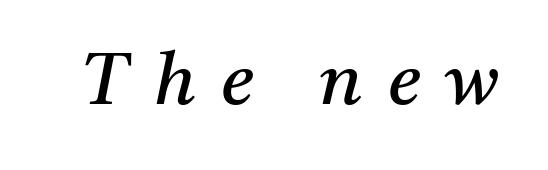
{"serif": "yes", "italic": "yes", "lean": "right", "slant_degrees": 11, "bold": "no", "weight": "regular", "width": "normal", "stroke_contrast": "medium", "x_height": "medium", "monospaced": "no", "underline": "no", "letter_spacing": "wide", "letter_spacing_em": 0.35, "glyph_px": 73}
